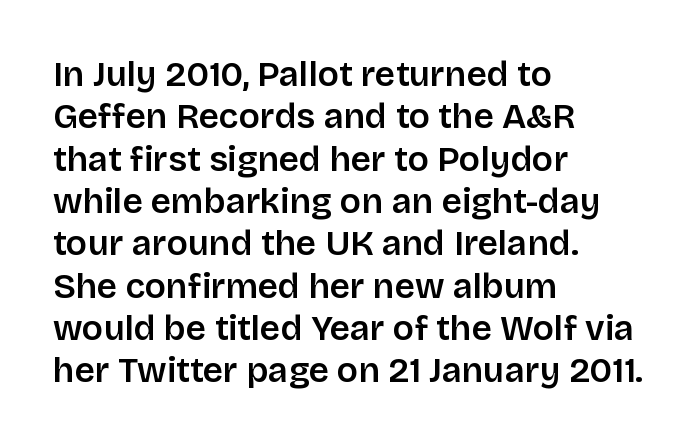
The image shows 35 px semibold sans-serif type, upright; set left-aligned, line spacing 1.21x, normal letter spacing, not underlined; low stroke contrast and a large x-height.
